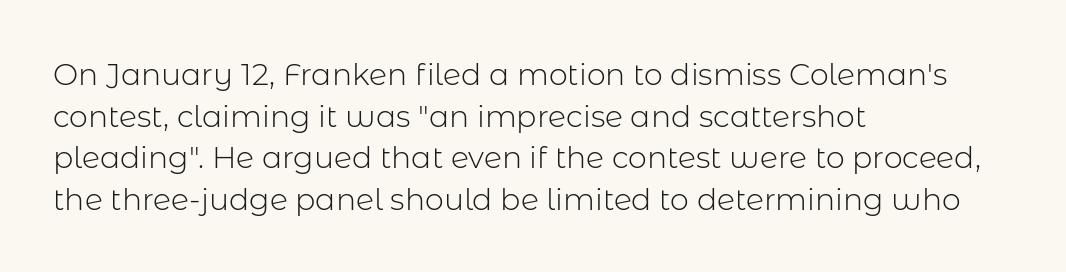
Any mark beneath the type? The region is blank. Characters remain perfectly vertical along every line. These lines are set flush left with a ragged right edge. Each letter keeps its own natural width here, so spacing adapts to shape. To sum up the face: it is a sans, with no serifs. A light-to-regular cut is what we see here.
